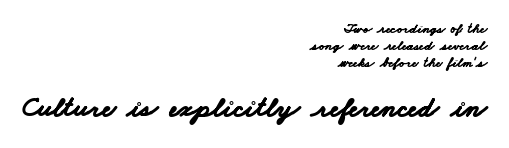
{"serif": "no", "bold": "yes", "weight": "bold", "width": "wide", "stroke_contrast": "low", "x_height": "small", "monospaced": "no", "underline": "no", "align": "right", "line_spacing_ratio": 1.2, "letter_spacing": "normal", "letter_spacing_em": 0.0, "larger_block": "second", "size_ratio": 2.07, "glyph_px": 29}
